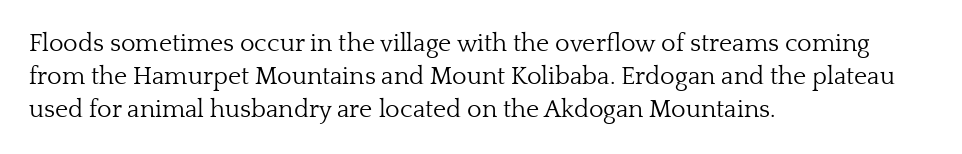
The image shows 25 px text type, upright; set left-aligned, normal line spacing (1.33x), normal letter spacing, not underlined.
